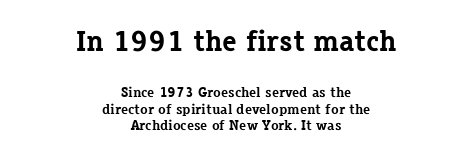
The composition opens big and finishes small. Spacing verdict: proportional, widths tailored to each character. This sample uses a serif face. Any mark beneath the type? The region is blank. Each line is balanced around a shared central axis.
